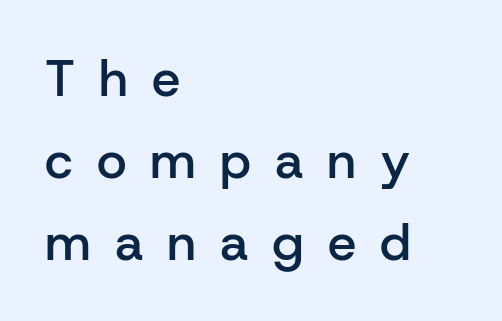
Q: Is the text bold? A: Semi-bold.
Q: Is the text italic (slanted)? A: No, it is upright.
Q: Is the typeface a serif or a sans-serif typeface? A: Sans-serif.
Q: Is the text underlined? A: No.
Q: How is the paragraph aligned? A: Left-aligned.
Q: Is the spacing between letters normal or unusually wide? A: Unusually wide.
Q: Is the spacing between lines tight, normal or loose? A: Normal.
Q: Width (condensed, normal, or wide)? A: Normal.
Q: Stroke contrast? A: Low.
Q: x-height? A: Medium.
Q: Monospaced? A: No.
